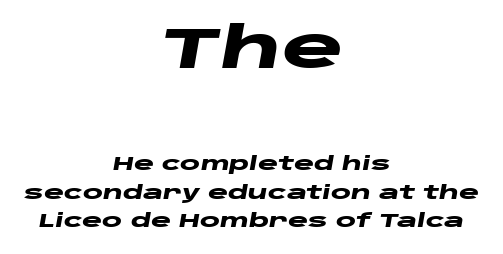
Unmarked baselines from the first word to the last. A student would call this center alignment; a typographer would say set centered. The composition opens big and finishes small. The passage shown is typed in a proportional face where columns would drift. Weight check: bold — yes, fully. The block of text has a typical density, with ordinary space between rows.
